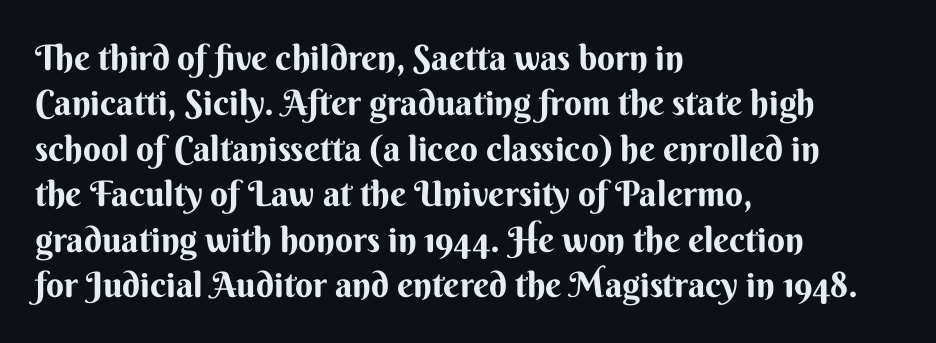
Q: Is the text italic (slanted)? A: No, it is upright.
Q: Is the typeface a serif or a sans-serif typeface? A: Sans-serif.
Q: Is the text underlined? A: No.
Q: How is the paragraph aligned? A: Left-aligned.
Q: Is the spacing between letters normal or unusually wide? A: Normal.
Q: Is the spacing between lines tight, normal or loose? A: Normal.
Q: Width (condensed, normal, or wide)? A: Normal.
Q: Stroke contrast? A: Medium.
Q: x-height? A: Small.
Q: Monospaced? A: No.
